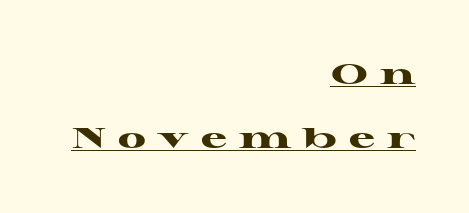
The image shows 29 px heavy, wide serif type, upright; set right-aligned, loose line spacing (2.21x), unusually wide letter spacing (+0.42 em), underlined; high stroke contrast and a medium x-height.
